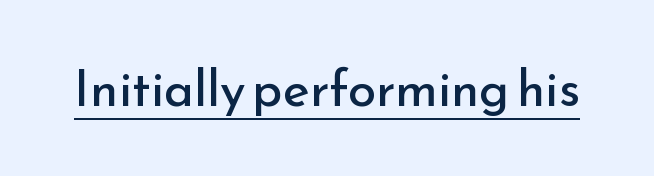
Does the type have serifs? No, each stem ends abruptly. The letterforms sit at book weight or below. Decoration check: the copy is underlined. Nobody touched the tracking dial on this one. Proportional: the letters do not fall into vertical columns. Posture: vertical.
